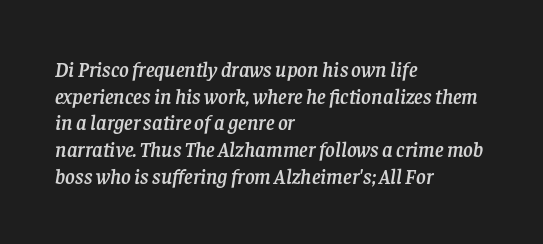
Notice how the passage keeps a crisp vertical edge on the left only. The line-height multiplier appears to be the usual default. Every character sits at an angle, as italics do. This sample uses plain, unmodified letter spacing.
